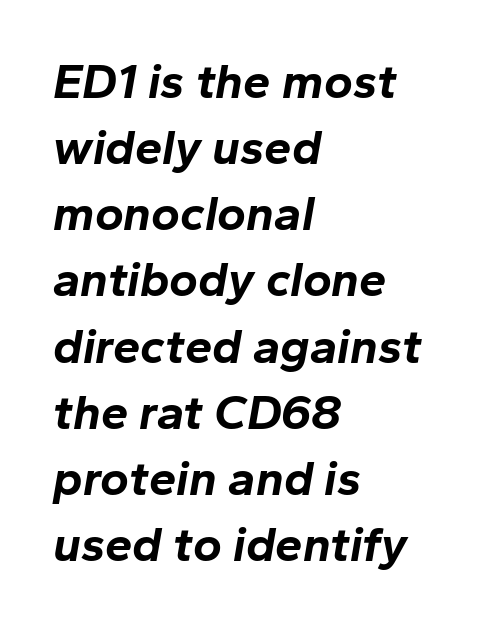
{"italic": "yes", "lean": "right", "slant_degrees": 10, "bold": "yes", "weight": "bold", "width": "normal", "stroke_contrast": "low", "x_height": "medium", "monospaced": "no", "underline": "no", "align": "left", "line_spacing": "normal", "line_spacing_ratio": 1.35, "letter_spacing": "normal", "letter_spacing_em": 0.0, "glyph_px": 49}
